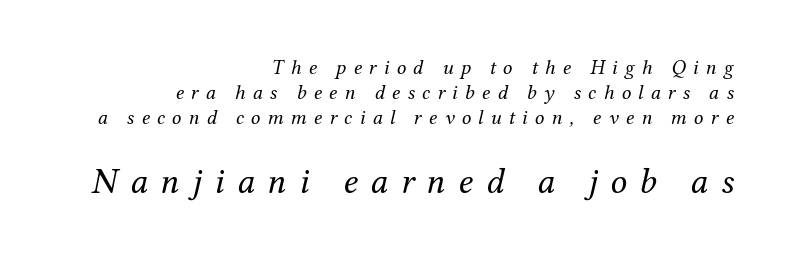
{"serif": "yes", "italic": "yes", "lean": "right", "slant_degrees": 12, "bold": "no", "weight": "regular", "width": "normal", "stroke_contrast": "medium", "x_height": "medium", "monospaced": "no", "underline": "no", "align": "right", "line_spacing_ratio": 1.18, "letter_spacing": "wide", "letter_spacing_em": 0.34, "larger_block": "second", "size_ratio": 1.76, "glyph_px": 37}
